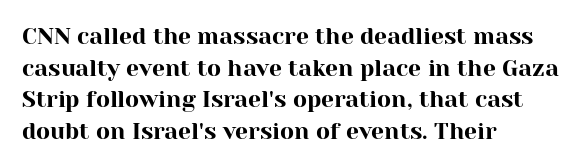
Q: Is the text italic (slanted)? A: No, it is upright.
Q: Is the text underlined? A: No.
Q: How is the paragraph aligned? A: Left-aligned.
Q: Is the spacing between letters normal or unusually wide? A: Normal.
Q: Is the spacing between lines tight, normal or loose? A: Normal.
